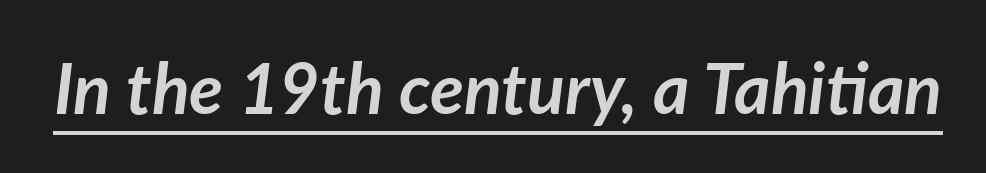
{"italic": "yes", "lean": "right", "slant_degrees": 7, "bold": "yes", "weight": "semibold", "width": "normal", "stroke_contrast": "low", "x_height": "medium", "monospaced": "no", "underline": "yes", "letter_spacing": "normal", "letter_spacing_em": 0.0, "glyph_px": 70}
